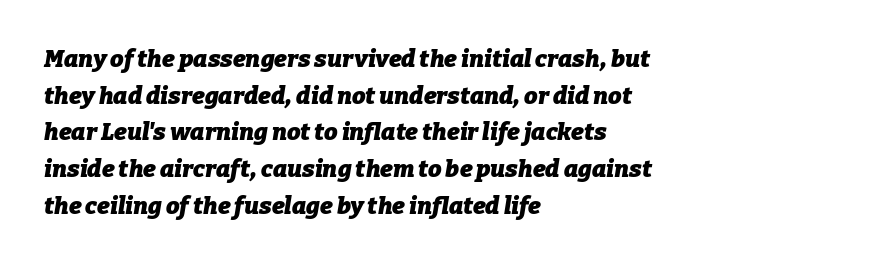
Rows of type keep a routine distance in the vertical direction. Posture: slanted. Emphasis by weight is at full strength: bold. The face used here is rendered with its standard letterfit. Line beginnings align vertically; line endings do not. Unmarked baselines from the first word to the last.
